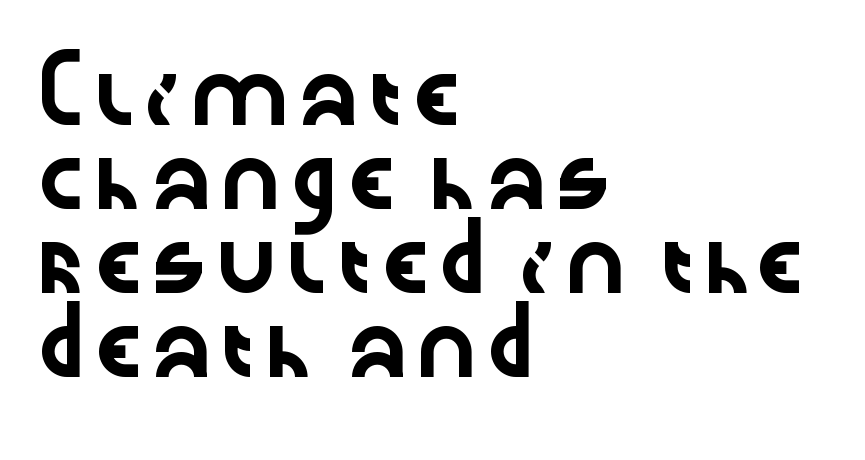
{"serif": "no", "italic": "no", "width": "wide", "stroke_contrast": "low", "x_height": "medium", "monospaced": "no", "underline": "no", "align": "left", "line_spacing": "normal", "line_spacing_ratio": 1.4, "letter_spacing": "normal", "letter_spacing_em": 0.0, "glyph_px": 60}
